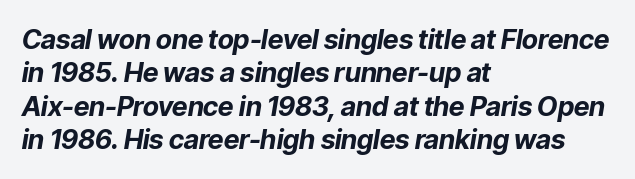
The image shows 27 px bold type, italic (leaning right); set left-aligned, line spacing 1.24x, normal letter spacing, not underlined.
